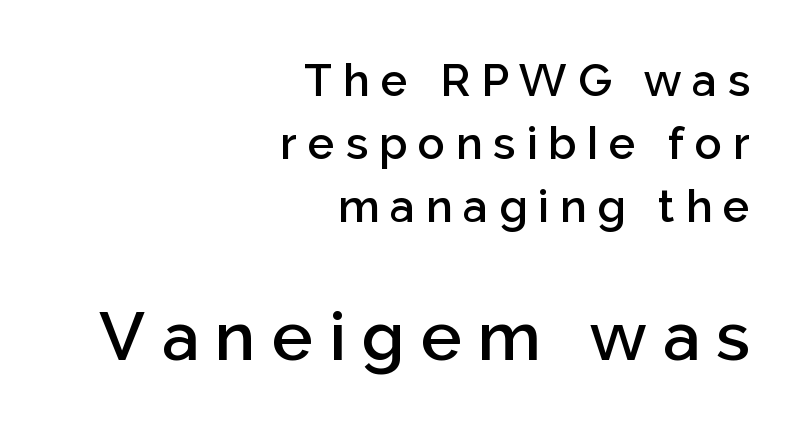
{"serif": "no", "italic": "no", "bold": "semi", "weight": "semibold", "width": "normal", "stroke_contrast": "low", "x_height": "medium", "monospaced": "no", "underline": "no", "align": "right", "line_spacing": "normal", "line_spacing_ratio": 1.4, "letter_spacing": "wide", "letter_spacing_em": 0.24, "larger_block": "second", "size_ratio": 1.51, "glyph_px": 68}
